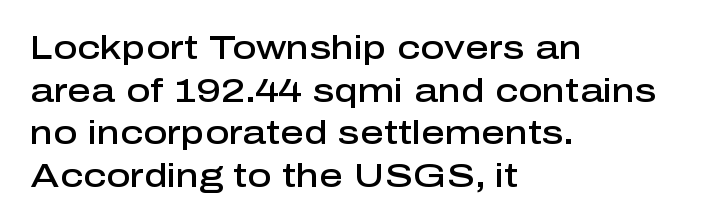
{"serif": "no", "italic": "no", "bold": "semi", "weight": "semibold", "width": "normal", "stroke_contrast": "low", "x_height": "medium", "monospaced": "no", "underline": "no", "align": "left", "line_spacing": "normal", "line_spacing_ratio": 1.29, "letter_spacing": "normal", "letter_spacing_em": 0.0, "glyph_px": 33}
